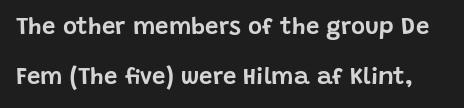
The image shows 24 px text type, upright; set loose line spacing (2.1x), normal letter spacing, not underlined.
